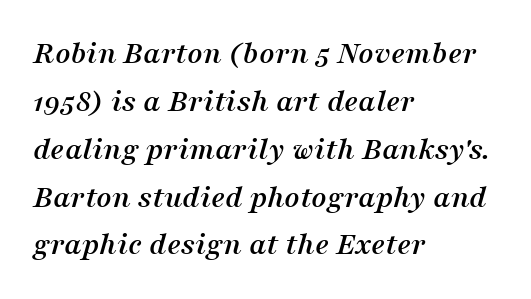
Every character sits at an angle, as italics do. A typesetter would label this face a serif. These lines sit exactly where default settings would place them. Glance below the letters and you will spot only blank space. Short and long lines alike share a common starting point at left. Tracking here is standard; glyphs follow each other at the usual distance.
